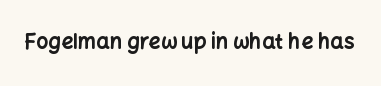
The image shows 21 px bold type, upright; set normal letter spacing, not underlined.
